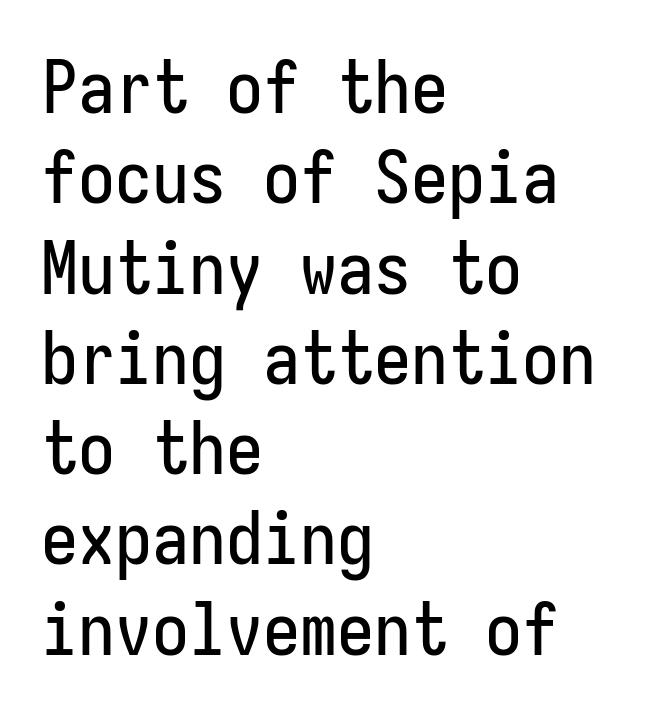
{"serif": "no", "italic": "no", "width": "condensed", "stroke_contrast": "low", "x_height": "medium", "underline": "no", "align": "left", "line_spacing_ratio": 1.22, "letter_spacing": "normal", "letter_spacing_em": 0.0, "glyph_px": 74}
